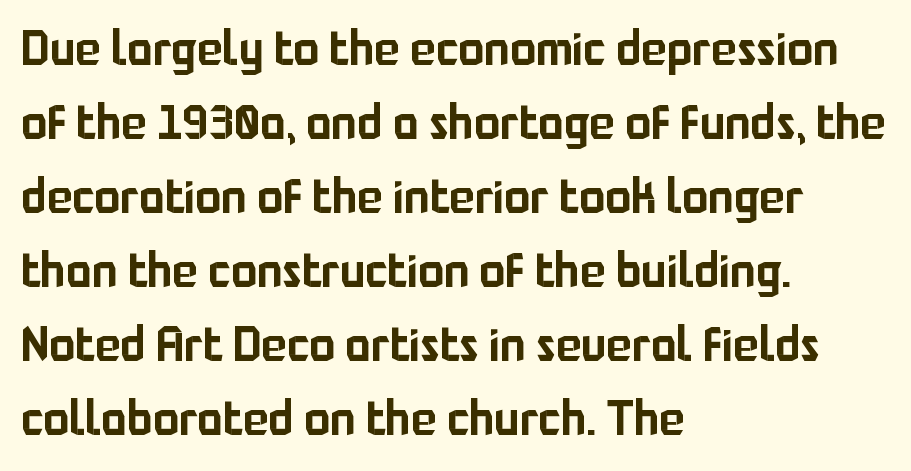
Tracking value appears to be zero — textbook default spacing. The face used here is proportionally spaced, like ordinary book or web type. The text block is weighted toward the left margin, trailing off unevenly rightward. How would I describe the line gaps? Plain and ordinary.
